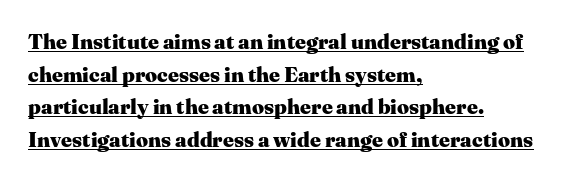
Q: Is the text bold? A: Yes.
Q: Is the text italic (slanted)? A: No, it is upright.
Q: Is the text underlined? A: Yes.
Q: How is the paragraph aligned? A: Left-aligned.
Q: Is the spacing between letters normal or unusually wide? A: Normal.
Q: Is the spacing between lines tight, normal or loose? A: Normal.
